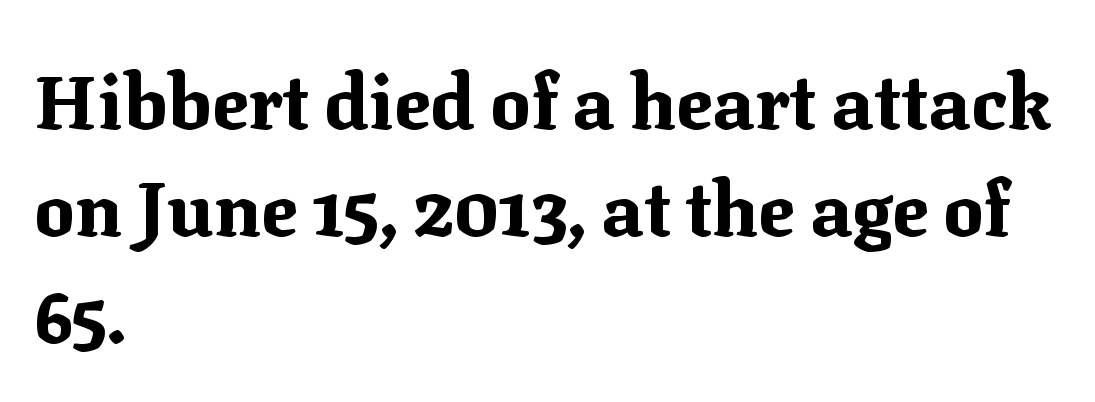
The image shows 76 px bold serif type, upright; set left-aligned, normal line spacing (1.41x), normal letter spacing, not underlined; medium stroke contrast and a medium x-height.
